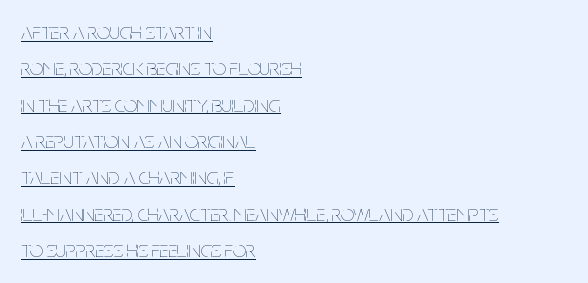
Q: Is the text bold? A: No.
Q: Is the text italic (slanted)? A: No, it is upright.
Q: Is the text underlined? A: Yes.
Q: How is the paragraph aligned? A: Left-aligned.
Q: Is the spacing between letters normal or unusually wide? A: Normal.
Q: Is the spacing between lines tight, normal or loose? A: Normal.
